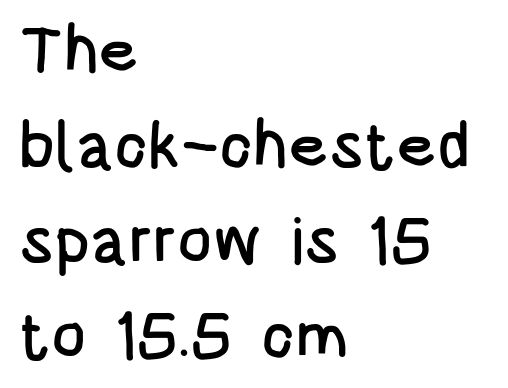
Q: Is the text italic (slanted)? A: No, it is upright.
Q: Is the typeface a serif or a sans-serif typeface? A: Sans-serif.
Q: Is the text underlined? A: No.
Q: How is the paragraph aligned? A: Left-aligned.
Q: Is the spacing between letters normal or unusually wide? A: Normal.
Q: Is the spacing between lines tight, normal or loose? A: Normal.
Q: Width (condensed, normal, or wide)? A: Condensed.
Q: Stroke contrast? A: Low.
Q: x-height? A: Large.
Q: Monospaced? A: No.
